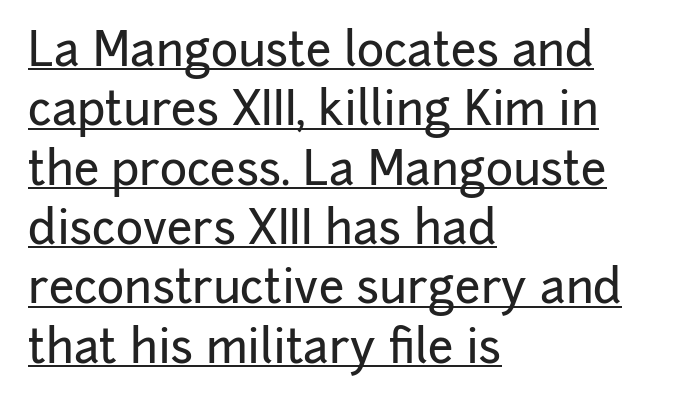
The image shows 46 px sans-serif type, upright; set left-aligned, normal line spacing (1.29x), normal letter spacing, underlined; low stroke contrast and a medium x-height.
